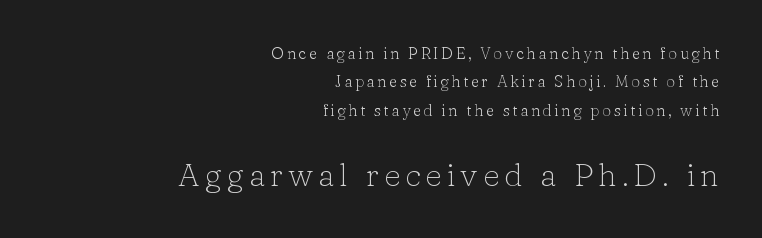
Each row of text sits above clean, open space. Is the block centered? No — it sits flush against the right margin. What kind of face is this? One with serifs. Vertical stems look standard width or narrower in stroke. The axis of the letterforms is exactly vertical. Character widths vary here, with narrow letters taking less room than wide ones.
